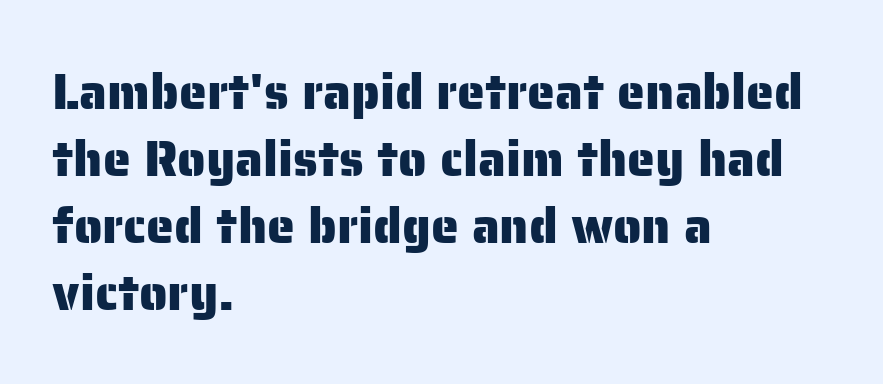
{"serif": "no", "italic": "no", "width": "normal", "stroke_contrast": "low", "x_height": "medium", "monospaced": "no", "underline": "no", "align": "left", "line_spacing": "normal", "line_spacing_ratio": 1.34, "letter_spacing": "normal", "letter_spacing_em": 0.0, "glyph_px": 50}
